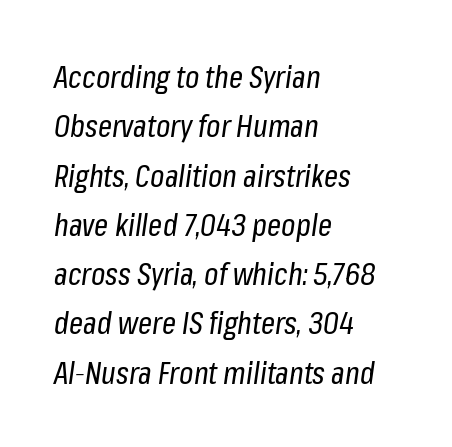
{"italic": "yes", "lean": "right", "slant_degrees": 8, "bold": "no", "weight": "regular", "width": "condensed", "stroke_contrast": "low", "x_height": "medium", "monospaced": "no", "underline": "no", "align": "left", "line_spacing": "normal", "line_spacing_ratio": 1.59, "letter_spacing": "normal", "letter_spacing_em": 0.0, "glyph_px": 31}
